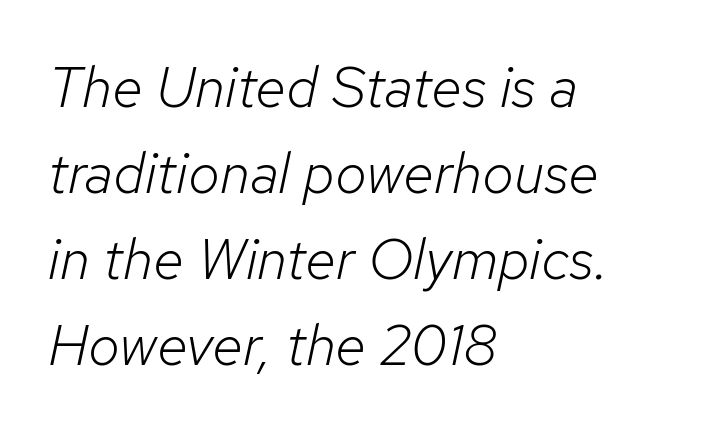
Underlining? Definitely not there. The rendering anchors every line to the left-hand side. Rows of type keep a routine distance in the vertical direction. You could not count columns in this text — the font is proportionally spaced.
